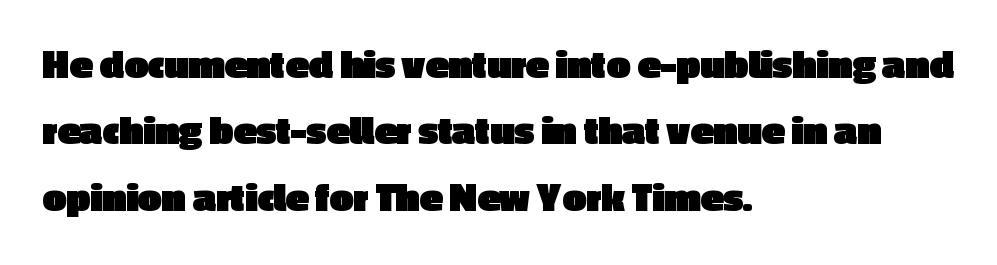
Q: Is the text bold? A: Yes.
Q: Is the text italic (slanted)? A: No, it is upright.
Q: Is the typeface a serif or a sans-serif typeface? A: Sans-serif.
Q: Is the text underlined? A: No.
Q: How is the paragraph aligned? A: Left-aligned.
Q: Is the spacing between letters normal or unusually wide? A: Normal.
Q: Is the spacing between lines tight, normal or loose? A: Normal.
Q: Width (condensed, normal, or wide)? A: Normal.
Q: x-height? A: Medium.
Q: Monospaced? A: No.
